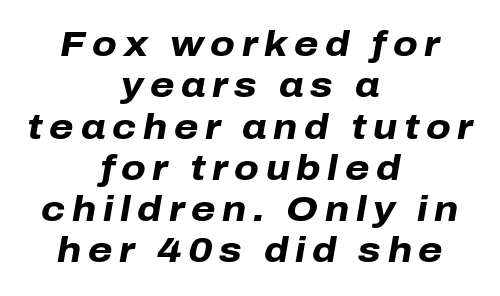
{"italic": "yes", "lean": "right", "slant_degrees": 10, "bold": "yes", "weight": "heavy", "width": "normal", "stroke_contrast": "low", "x_height": "medium", "monospaced": "no", "underline": "no", "align": "center", "line_spacing_ratio": 1.18, "glyph_px": 35}
